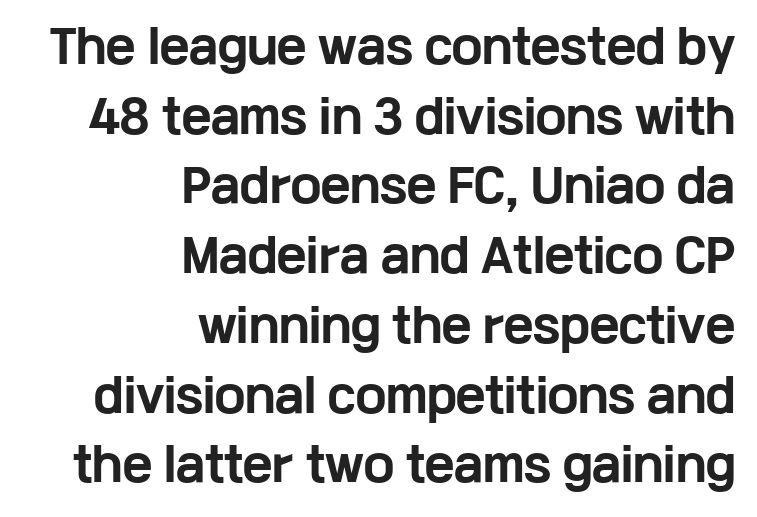
{"serif": "no", "italic": "no", "bold": "yes", "weight": "bold", "width": "wide", "stroke_contrast": "low", "x_height": "medium", "monospaced": "no", "underline": "no", "align": "right", "line_spacing": "normal", "line_spacing_ratio": 1.55, "letter_spacing": "normal", "letter_spacing_em": 0.0, "glyph_px": 45}
